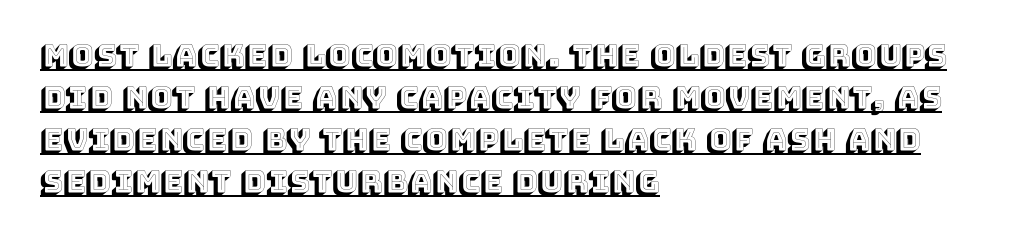
Q: Is the text italic (slanted)? A: No, it is upright.
Q: Is the text underlined? A: Yes.
Q: How is the paragraph aligned? A: Left-aligned.
Q: Is the spacing between letters normal or unusually wide? A: Normal.
Q: Is the spacing between lines tight, normal or loose? A: Normal.
Q: Width (condensed, normal, or wide)? A: Normal.
Q: x-height? A: Large.
Q: Monospaced? A: No.
